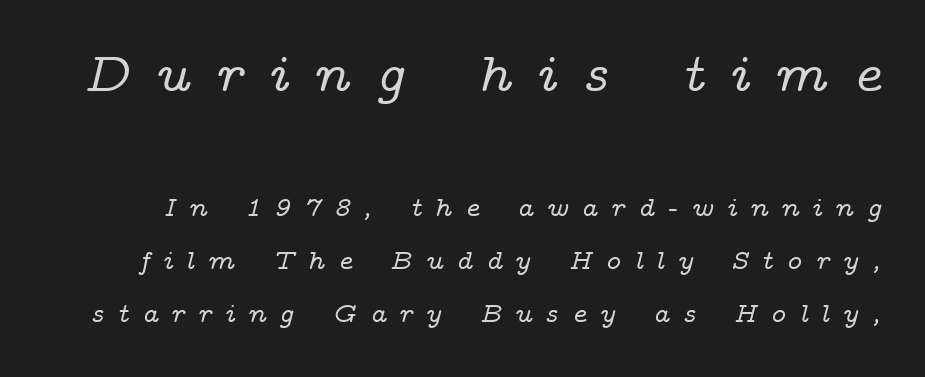
Q: Is the text italic (slanted)? A: Yes, it leans right by about 14 degrees.
Q: Is the typeface a serif or a sans-serif typeface? A: Serif.
Q: Is the text underlined? A: No.
Q: Is the spacing between letters normal or unusually wide? A: Unusually wide.
Q: Which block of text is set in a larger size, the first (top) or the second (bottom)? A: The first (top) one.
Q: Width (condensed, normal, or wide)? A: Wide.
Q: Stroke contrast? A: Low.
Q: x-height? A: Medium.
Q: Monospaced? A: No.
